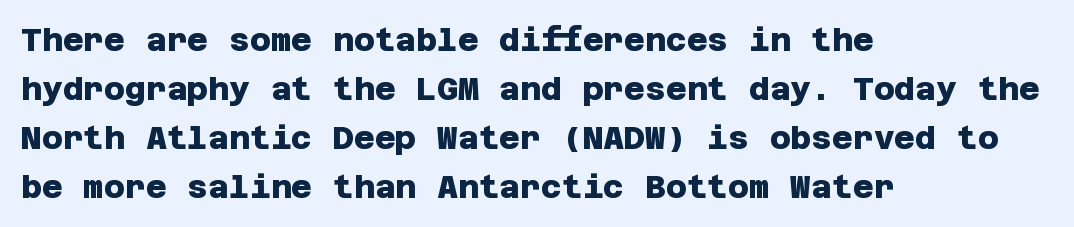
Caption: standard tracking, unaltered. The passage shown stacks its lines at a standard gap. The strokes are fattened all the way to bold. Each letter's strokes conclude bluntly, with no projecting serifs. Glance below the letters and you will spot only blank space. One-word summary of the alignment: left.
